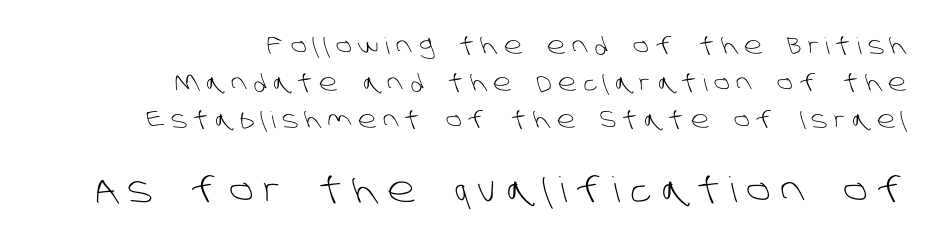
Q: Is the text bold? A: No.
Q: Is the typeface a serif or a sans-serif typeface? A: Sans-serif.
Q: Is the text underlined? A: No.
Q: How is the paragraph aligned? A: Right-aligned.
Q: Is the spacing between letters normal or unusually wide? A: Unusually wide.
Q: Is the spacing between lines tight, normal or loose? A: Normal.
Q: Which block of text is set in a larger size, the first (top) or the second (bottom)? A: The second (bottom) one.
Q: Width (condensed, normal, or wide)? A: Normal.
Q: Stroke contrast? A: Low.
Q: x-height? A: Large.
Q: Monospaced? A: No.
